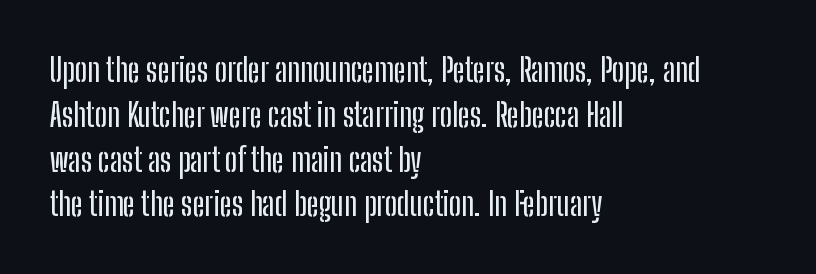
Each letter's strokes conclude bluntly, with no projecting serifs. The rendering uses natural spacing where letterforms have individual widths. All the whitespace from short lines collects on the right. Normally led — the rows are evenly, conventionally spaced. The string is rendered with underlining switched off.
